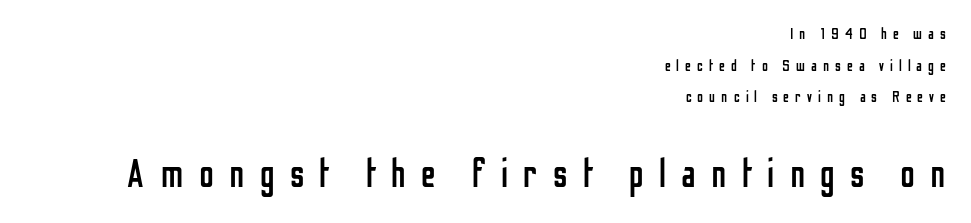
The image shows 40 px regular-weight, condensed sans-serif type, upright; set right-aligned, loose line spacing (1.98x), unusually wide letter spacing (+0.38 em), not underlined; the second (bottom) block is 2.5x larger; low stroke contrast and a medium x-height.
